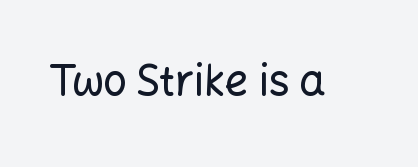
Q: Is the text italic (slanted)? A: No, it is upright.
Q: Is the typeface a serif or a sans-serif typeface? A: Sans-serif.
Q: Is the text underlined? A: No.
Q: Is the spacing between letters normal or unusually wide? A: Normal.
Q: Width (condensed, normal, or wide)? A: Normal.
Q: Stroke contrast? A: Low.
Q: x-height? A: Medium.
Q: Monospaced? A: No.
